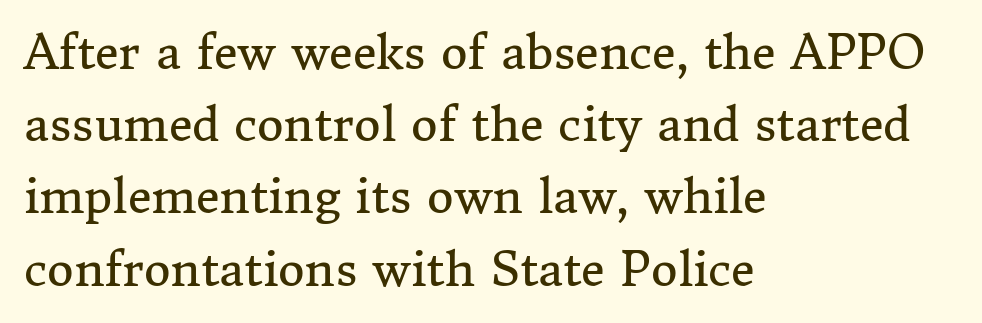
Q: Is the text bold? A: No.
Q: Is the text italic (slanted)? A: No, it is upright.
Q: Is the typeface a serif or a sans-serif typeface? A: Serif.
Q: Is the text underlined? A: No.
Q: How is the paragraph aligned? A: Left-aligned.
Q: Is the spacing between letters normal or unusually wide? A: Normal.
Q: Is the spacing between lines tight, normal or loose? A: Normal.
Q: Width (condensed, normal, or wide)? A: Normal.
Q: Stroke contrast? A: Medium.
Q: x-height? A: Medium.
Q: Monospaced? A: No.
